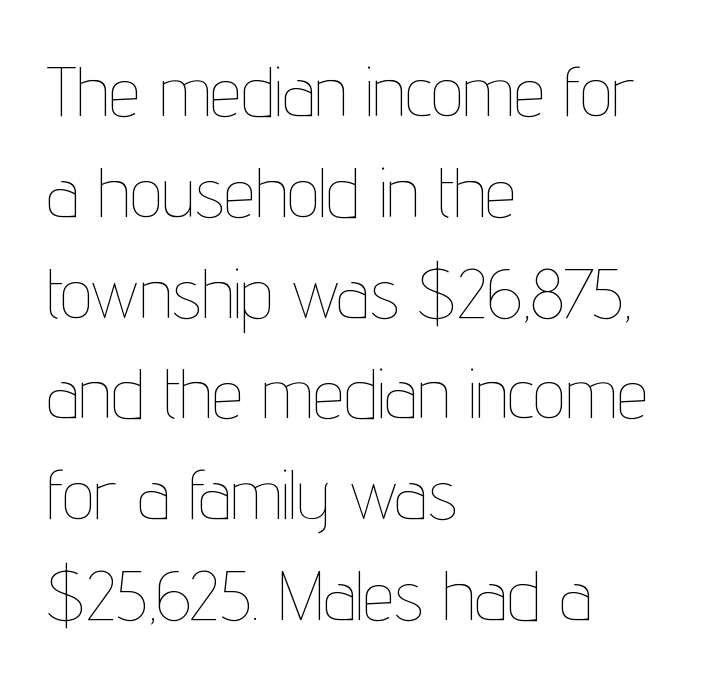
The image shows 71 px thin, condensed type, upright; set left-aligned, normal line spacing (1.42x), normal letter spacing, not underlined; low stroke contrast and a medium x-height.
